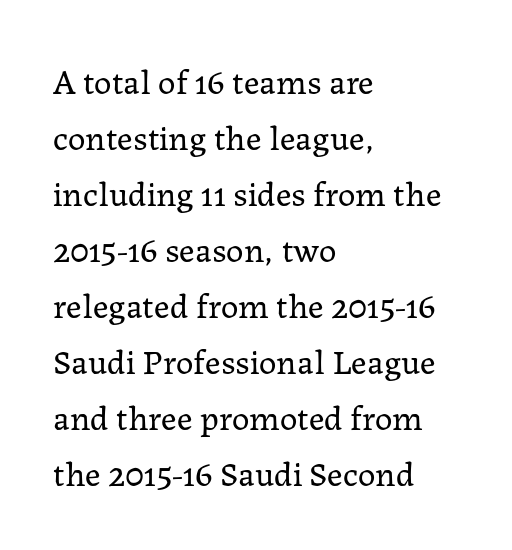
These lines are composed in type with serifs. The lines in this sample share a left origin and differ only in where they stop. A normal amount of white space separates one row of letters from the next. Spacing between characters is what you'd get straight out of the box. The baseline area is clear.
